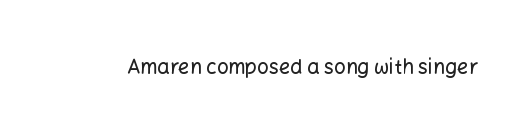
The image shows 20 px text type, upright; set normal letter spacing, not underlined.
